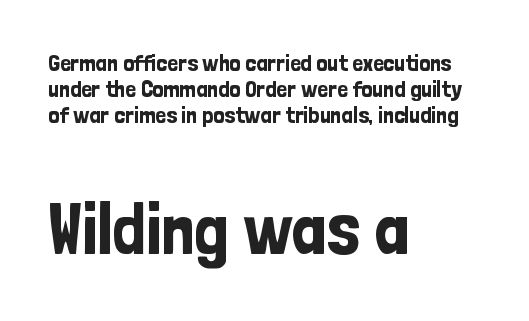
Q: Is the text italic (slanted)? A: No, it is upright.
Q: Is the typeface a serif or a sans-serif typeface? A: Sans-serif.
Q: Is the text underlined? A: No.
Q: How is the paragraph aligned? A: Left-aligned.
Q: Is the spacing between letters normal or unusually wide? A: Normal.
Q: Is the spacing between lines tight, normal or loose? A: Tight.
Q: Which block of text is set in a larger size, the first (top) or the second (bottom)? A: The second (bottom) one.
Q: Width (condensed, normal, or wide)? A: Condensed.
Q: Stroke contrast? A: Low.
Q: x-height? A: Medium.
Q: Monospaced? A: No.
